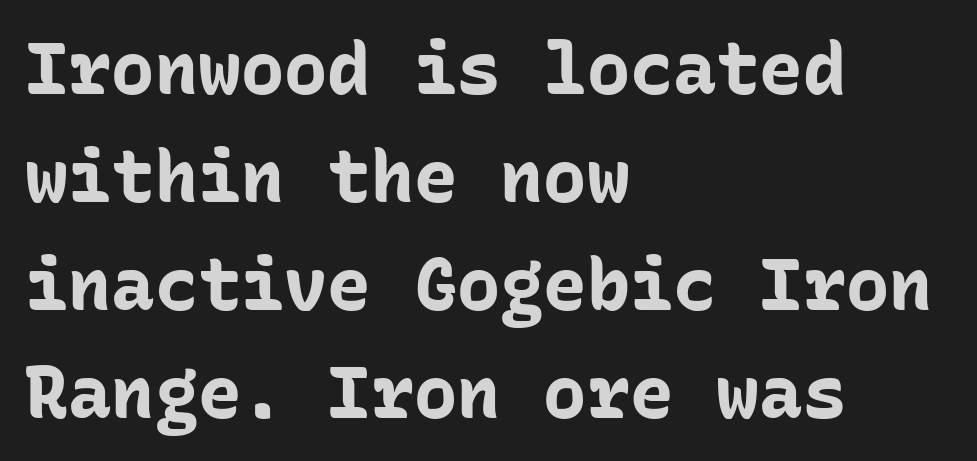
In terms of posture, this sample is upright. Examine the stroke ends and you'll find no serifs. This rendering uses left alignment, leaving the right contour irregular. Summary of weight: heavy, a full bold. Horizontal bands of white between lines are of average thickness. Plain, unruled lines of type.
